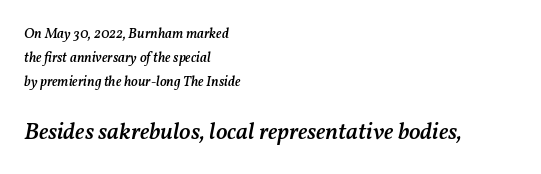
Q: Is the text bold? A: Semi-bold.
Q: Is the text italic (slanted)? A: Yes, it leans right by about 11 degrees.
Q: Is the text underlined? A: No.
Q: How is the paragraph aligned? A: Left-aligned.
Q: Is the spacing between letters normal or unusually wide? A: Normal.
Q: Which block of text is set in a larger size, the first (top) or the second (bottom)? A: The second (bottom) one.
